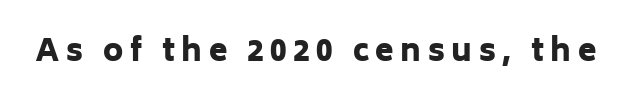
The text was rendered using a sans face with plain stroke endings. Spacing verdict: proportional, widths tailored to each character. Plain, unruled lines of type. The type sits square on the baseline with zero lean.
